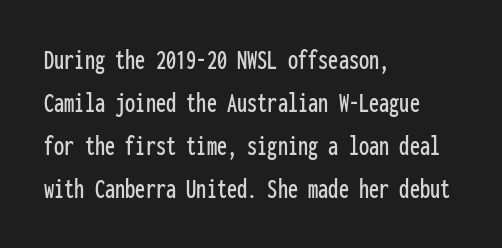
Q: Is the text italic (slanted)? A: No, it is upright.
Q: Is the typeface a serif or a sans-serif typeface? A: Sans-serif.
Q: Is the text underlined? A: No.
Q: How is the paragraph aligned? A: Left-aligned.
Q: Is the spacing between letters normal or unusually wide? A: Normal.
Q: Is the spacing between lines tight, normal or loose? A: Normal.
Q: Width (condensed, normal, or wide)? A: Condensed.
Q: Stroke contrast? A: Low.
Q: x-height? A: Medium.
Q: Monospaced? A: Yes.
